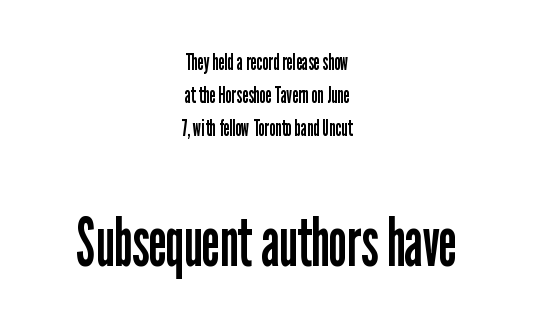
The image shows 68 px regular-weight, condensed sans-serif type, upright; set centered, normal line spacing (1.43x), normal letter spacing, not underlined; the second (bottom) block is 2.96x larger; low stroke contrast and a medium x-height.
